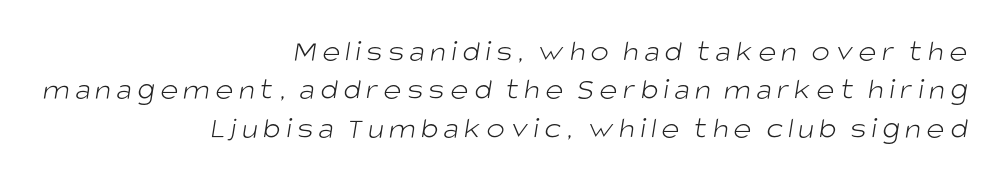
{"serif": "no", "bold": "no", "weight": "light", "width": "normal", "stroke_contrast": "low", "x_height": "large", "monospaced": "no", "underline": "no", "align": "right", "line_spacing_ratio": 1.24, "glyph_px": 31}
